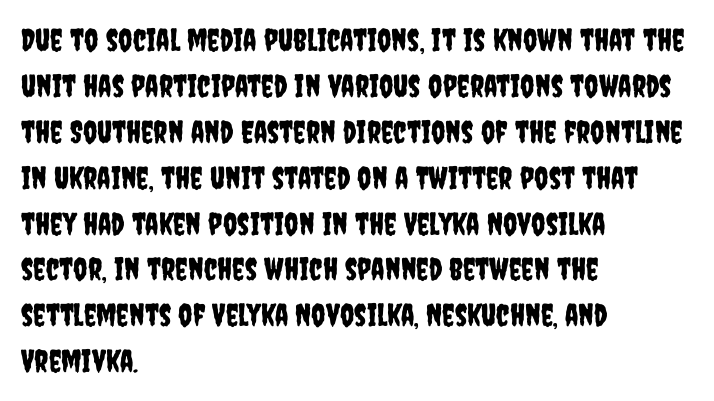
Q: Is the text italic (slanted)? A: No, it is upright.
Q: Is the typeface a serif or a sans-serif typeface? A: Sans-serif.
Q: Is the text underlined? A: No.
Q: How is the paragraph aligned? A: Left-aligned.
Q: Is the spacing between letters normal or unusually wide? A: Normal.
Q: Is the spacing between lines tight, normal or loose? A: Normal.
Q: Width (condensed, normal, or wide)? A: Condensed.
Q: Stroke contrast? A: Low.
Q: x-height? A: Large.
Q: Monospaced? A: No.
